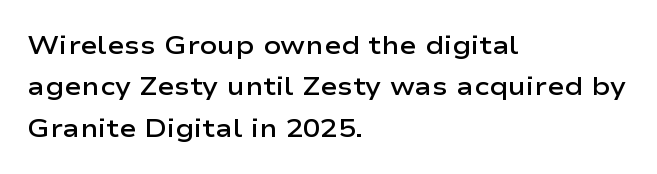
The image shows 26 px text type, upright; set left-aligned, normal line spacing (1.59x), normal letter spacing, not underlined.
